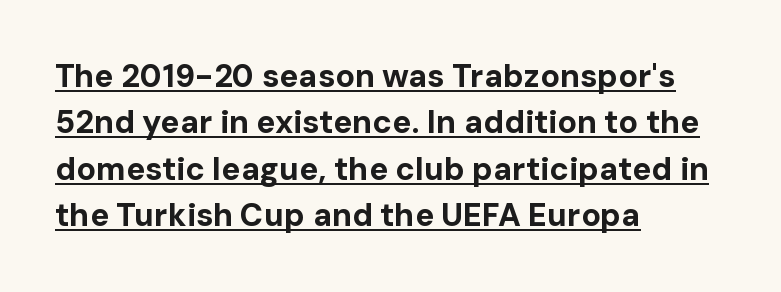
Q: Is the text bold? A: Yes.
Q: Is the text italic (slanted)? A: No, it is upright.
Q: Is the typeface a serif or a sans-serif typeface? A: Sans-serif.
Q: Is the text underlined? A: Yes.
Q: How is the paragraph aligned? A: Left-aligned.
Q: Is the spacing between letters normal or unusually wide? A: Normal.
Q: Is the spacing between lines tight, normal or loose? A: Normal.
Q: Width (condensed, normal, or wide)? A: Normal.
Q: Stroke contrast? A: Low.
Q: x-height? A: Medium.
Q: Monospaced? A: No.
